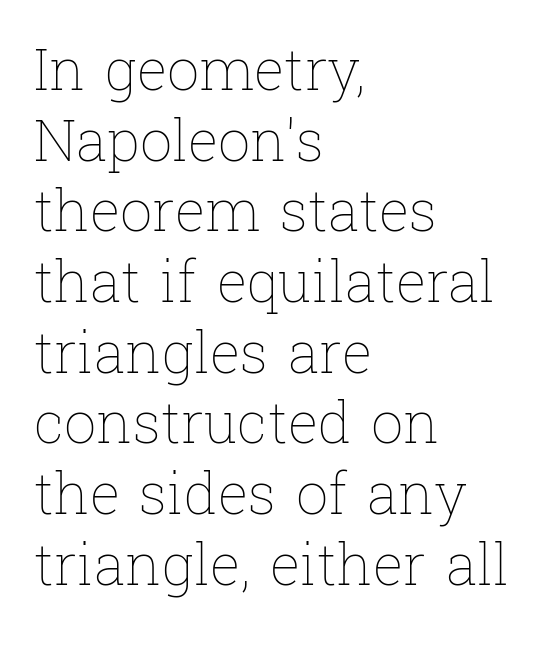
{"italic": "no", "bold": "no", "weight": "thin", "width": "normal", "stroke_contrast": "low", "x_height": "medium", "monospaced": "no", "underline": "no", "align": "left", "line_spacing_ratio": 1.24, "letter_spacing": "normal", "letter_spacing_em": 0.0, "glyph_px": 57}
